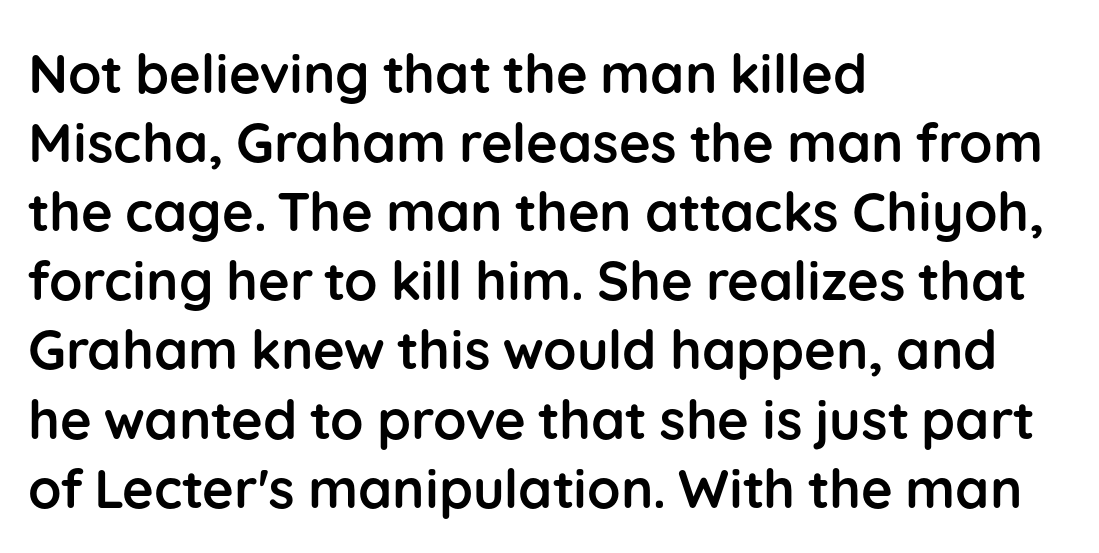
{"serif": "no", "italic": "no", "bold": "yes", "weight": "semibold", "width": "normal", "stroke_contrast": "low", "x_height": "medium", "monospaced": "no", "underline": "no", "align": "left", "line_spacing": "normal", "line_spacing_ratio": 1.28, "letter_spacing": "normal", "letter_spacing_em": 0.0, "glyph_px": 54}
